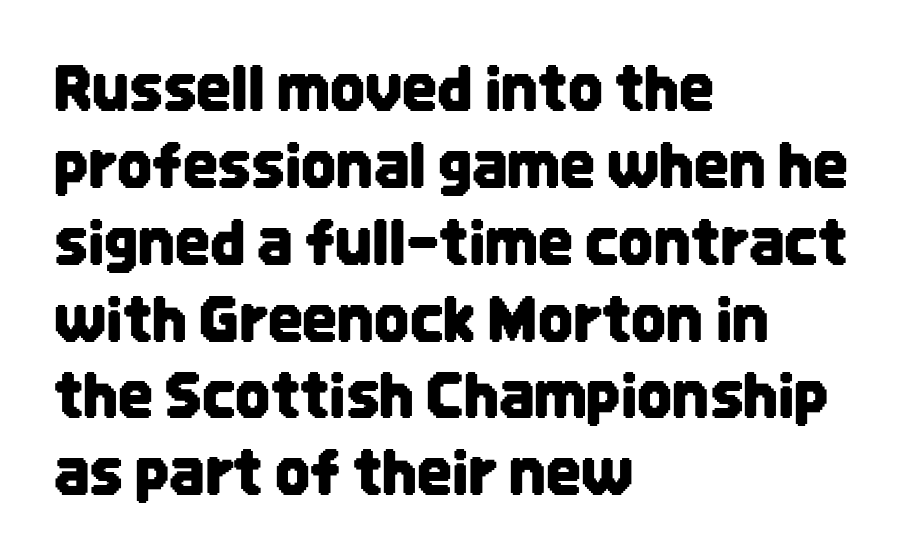
{"serif": "no", "italic": "no", "width": "condensed", "stroke_contrast": "low", "x_height": "large", "monospaced": "no", "underline": "no", "align": "left", "line_spacing": "normal", "line_spacing_ratio": 1.26, "letter_spacing": "normal", "letter_spacing_em": 0.0, "glyph_px": 61}
